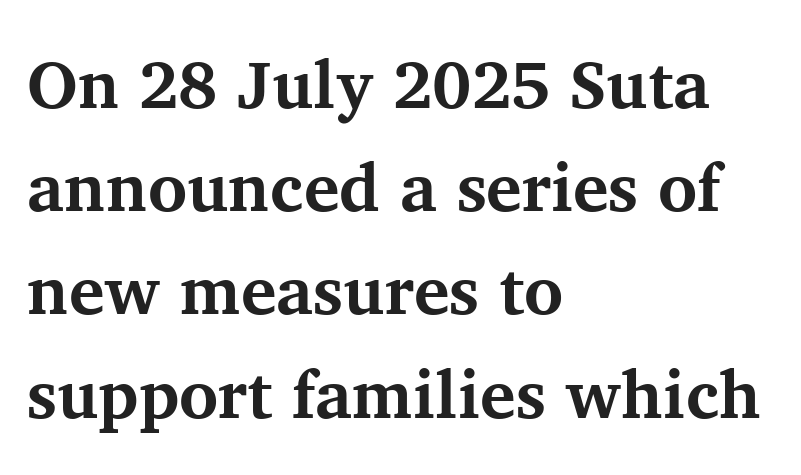
How heavy is the stroke? Heavy — this is a bold. Regular leading. The face used here is seriffed, in the tradition of book romans. This sample has the flowing, uneven cadence of proportional lettering.
